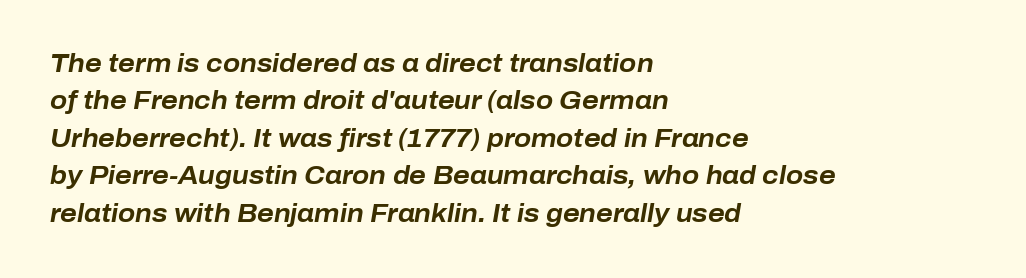
{"italic": "yes", "lean": "right", "slant_degrees": 10, "bold": "yes", "underline": "no", "align": "left", "line_spacing": "normal", "line_spacing_ratio": 1.5, "letter_spacing": "normal", "letter_spacing_em": 0.0, "glyph_px": 25}
